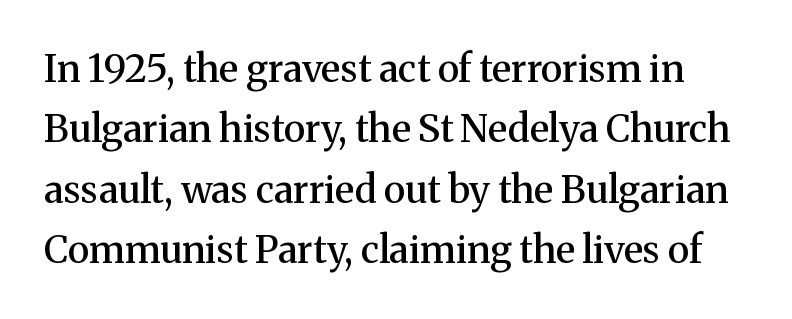
{"serif": "yes", "italic": "no", "bold": "semi", "weight": "semibold", "width": "normal", "stroke_contrast": "medium", "x_height": "medium", "monospaced": "no", "underline": "no", "line_spacing": "normal", "line_spacing_ratio": 1.59, "letter_spacing": "normal", "letter_spacing_em": 0.0, "glyph_px": 38}
